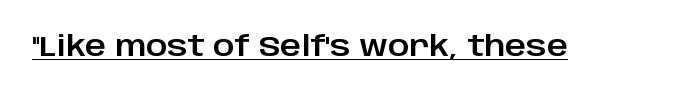
Q: Is the text italic (slanted)? A: No, it is upright.
Q: Is the typeface a serif or a sans-serif typeface? A: Sans-serif.
Q: Is the text underlined? A: Yes.
Q: Is the spacing between letters normal or unusually wide? A: Normal.
Q: Width (condensed, normal, or wide)? A: Normal.
Q: Stroke contrast? A: Low.
Q: x-height? A: Large.
Q: Monospaced? A: No.
